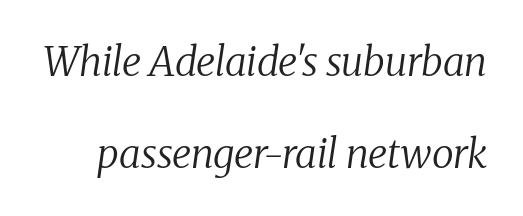
The image shows 40 px regular-weight serif type, italic (leaning right); set loose line spacing (2.31x), normal letter spacing, not underlined; medium stroke contrast and a medium x-height.
